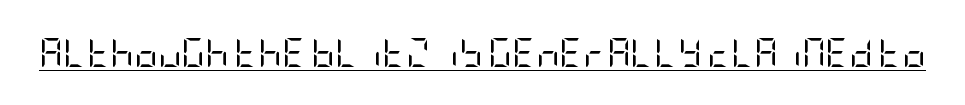
Q: Is the text bold? A: No.
Q: Is the text italic (slanted)? A: No, it is upright.
Q: Is the typeface a serif or a sans-serif typeface? A: Sans-serif.
Q: Is the text underlined? A: Yes.
Q: Is the spacing between letters normal or unusually wide? A: Normal.
Q: Width (condensed, normal, or wide)? A: Condensed.
Q: Stroke contrast? A: Low.
Q: x-height? A: Large.
